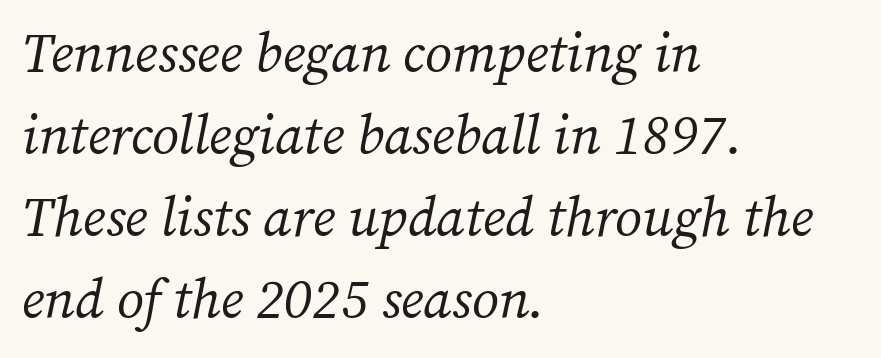
{"serif": "yes", "italic": "yes", "lean": "right", "slant_degrees": 12, "bold": "no", "weight": "regular", "width": "normal", "stroke_contrast": "medium", "x_height": "medium", "monospaced": "no", "underline": "no", "align": "left", "line_spacing": "normal", "line_spacing_ratio": 1.49, "letter_spacing": "normal", "letter_spacing_em": 0.0, "glyph_px": 55}
